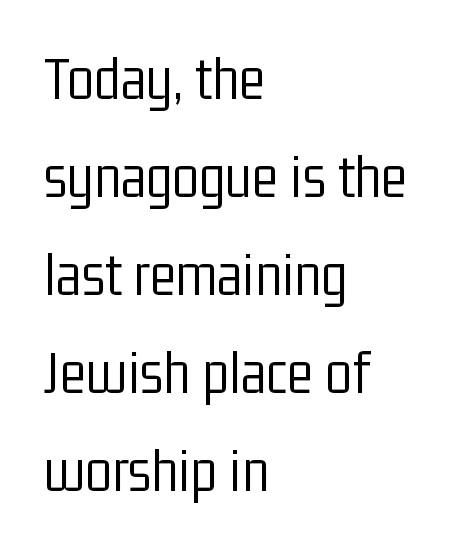
The image shows 62 px light, condensed sans-serif type, upright; set left-aligned, normal line spacing (1.58x), normal letter spacing, not underlined; low stroke contrast and a medium x-height.
